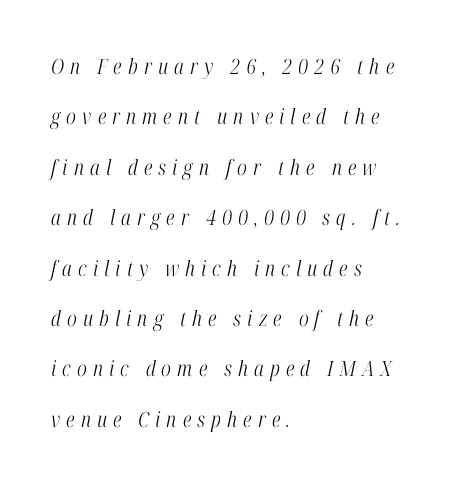
The face used here is rendered with a markedly widened letterfit. Underlining? Definitely not there. Vertical spacing — loose. Ink coverage per letter is moderate at most. The glyphs look as if they've been sheared to an angle.
